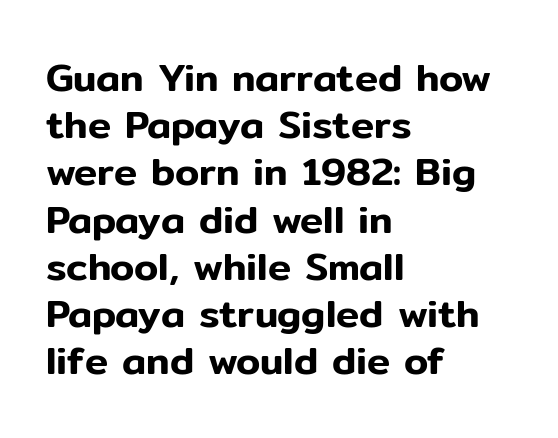
{"serif": "no", "italic": "no", "width": "normal", "stroke_contrast": "low", "x_height": "medium", "monospaced": "no", "underline": "no", "align": "left", "line_spacing_ratio": 1.21, "letter_spacing": "normal", "letter_spacing_em": 0.0, "glyph_px": 39}
